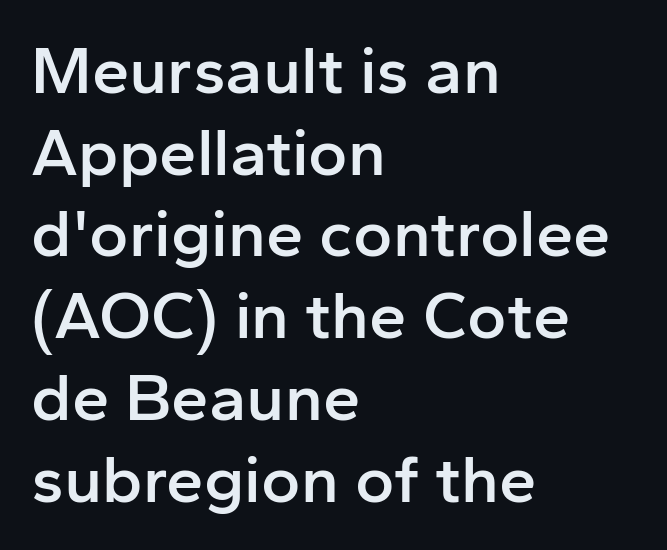
Q: Is the text bold? A: Semi-bold.
Q: Is the text italic (slanted)? A: No, it is upright.
Q: Is the typeface a serif or a sans-serif typeface? A: Sans-serif.
Q: Is the text underlined? A: No.
Q: How is the paragraph aligned? A: Left-aligned.
Q: Is the spacing between letters normal or unusually wide? A: Normal.
Q: Width (condensed, normal, or wide)? A: Normal.
Q: Stroke contrast? A: Low.
Q: x-height? A: Medium.
Q: Monospaced? A: No.
